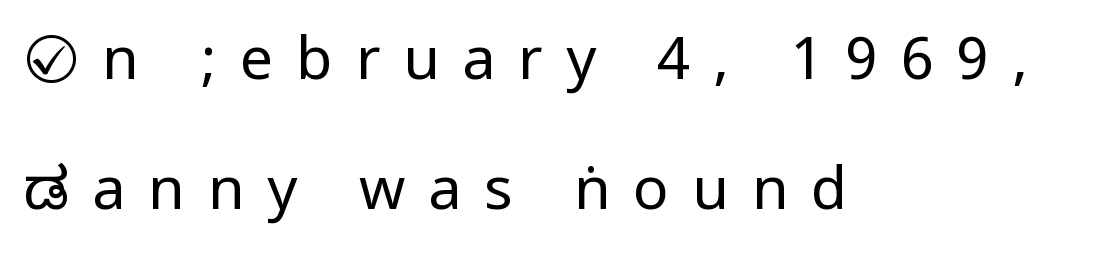
These lines are composed in type without serifs. Teacher's note: observe the even left margin — that is flush-left alignment. Rows of type keep a wide berth in the vertical direction. Do the letters lean? They stand straight.
